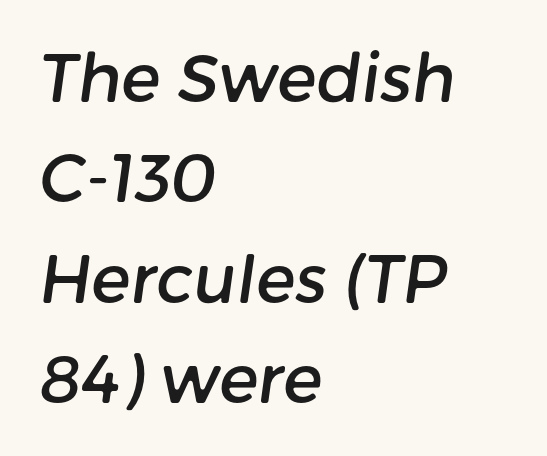
{"serif": "no", "width": "normal", "stroke_contrast": "low", "x_height": "medium", "monospaced": "no", "underline": "no", "align": "left", "line_spacing": "normal", "line_spacing_ratio": 1.52, "letter_spacing": "normal", "letter_spacing_em": 0.0, "glyph_px": 66}
